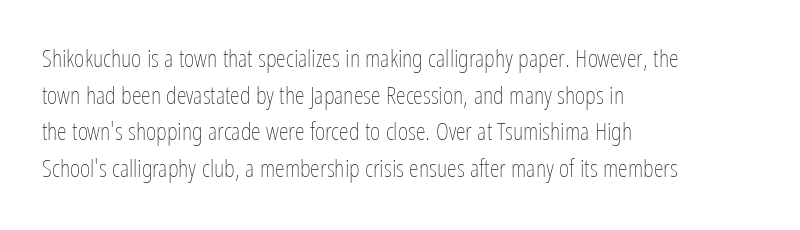
{"italic": "no", "bold": "no", "underline": "no", "align": "left", "line_spacing": "normal", "line_spacing_ratio": 1.47, "letter_spacing": "normal", "letter_spacing_em": 0.0, "glyph_px": 25}
